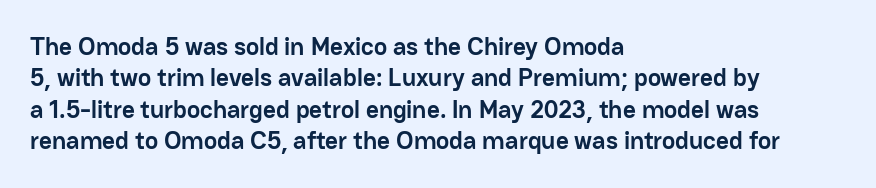
Horizontal alignment here is leftward, the default for most running prose. These lines were composed using upright roman letters. Quick note: underline off. Words appear dense and cohesive because spacing is normal. Honestly, the row spacing looks completely unremarkable. Heft: maximum for text — a bold.
